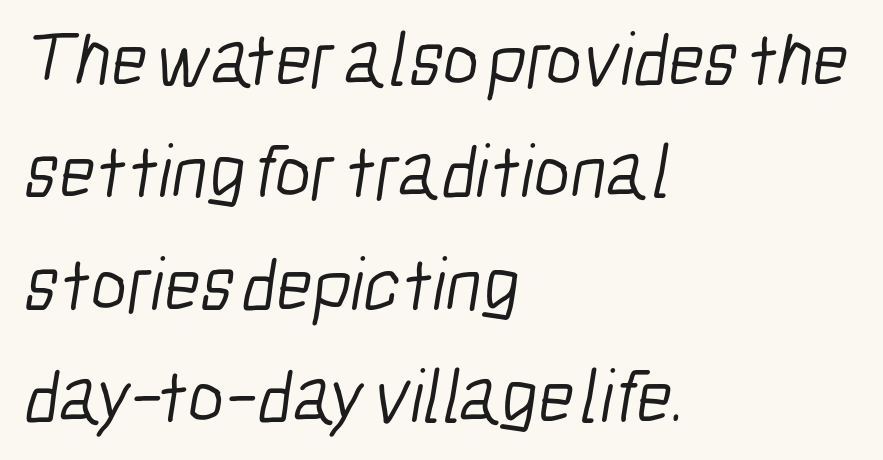
{"serif": "no", "bold": "no", "weight": "light", "width": "condensed", "stroke_contrast": "low", "x_height": "medium", "monospaced": "no", "underline": "no", "align": "left", "line_spacing": "normal", "line_spacing_ratio": 1.46, "letter_spacing": "normal", "letter_spacing_em": 0.0, "glyph_px": 77}
